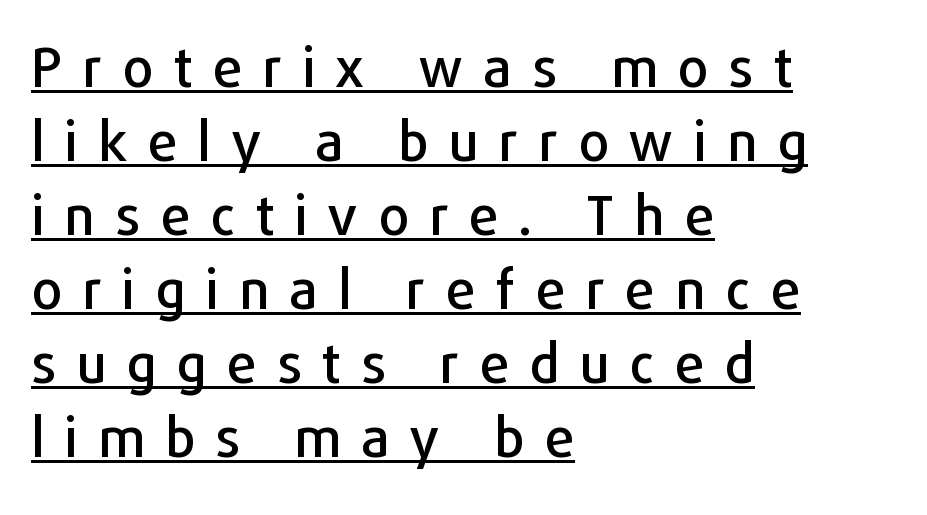
{"serif": "no", "italic": "no", "width": "normal", "stroke_contrast": "low", "x_height": "medium", "monospaced": "no", "underline": "yes", "align": "left", "line_spacing": "normal", "line_spacing_ratio": 1.37, "letter_spacing": "wide", "letter_spacing_em": 0.37, "glyph_px": 54}
